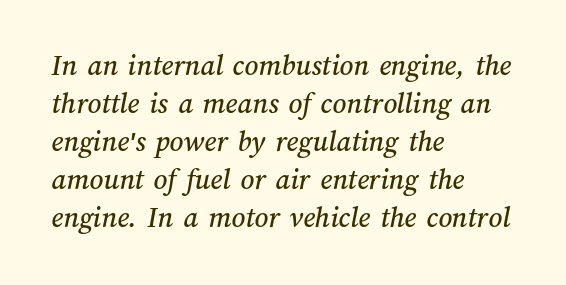
{"width": "normal", "stroke_contrast": "medium", "x_height": "medium", "monospaced": "no", "underline": "no", "align": "left", "line_spacing": "normal", "line_spacing_ratio": 1.27, "letter_spacing": "normal", "letter_spacing_em": 0.0, "glyph_px": 30}
